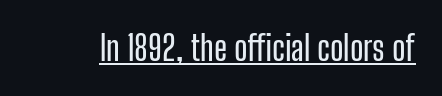
The image shows 34 px condensed sans-serif type, upright; set normal letter spacing, underlined; low stroke contrast and a medium x-height.
